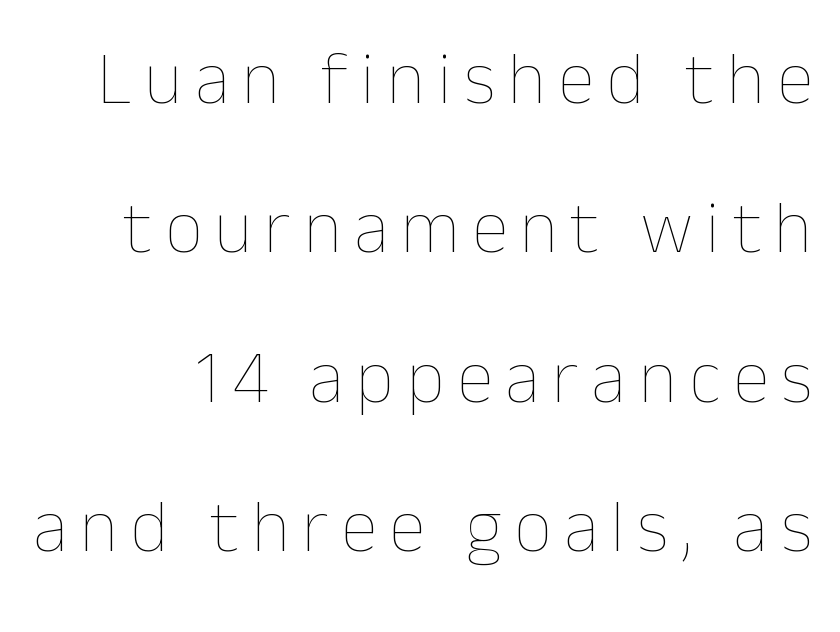
The image shows 74 px thin type, upright; set loose line spacing (2.02x), not underlined; low stroke contrast and a medium x-height.
